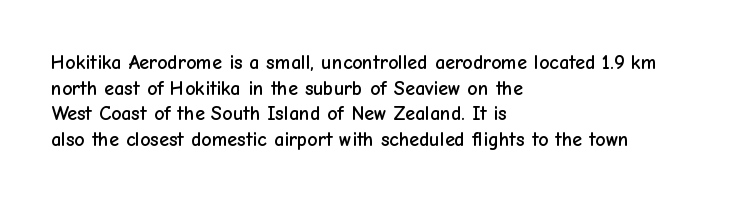
Q: Is the text italic (slanted)? A: No, it is upright.
Q: Is the text underlined? A: No.
Q: How is the paragraph aligned? A: Left-aligned.
Q: Is the spacing between letters normal or unusually wide? A: Normal.
Q: Is the spacing between lines tight, normal or loose? A: Normal.
